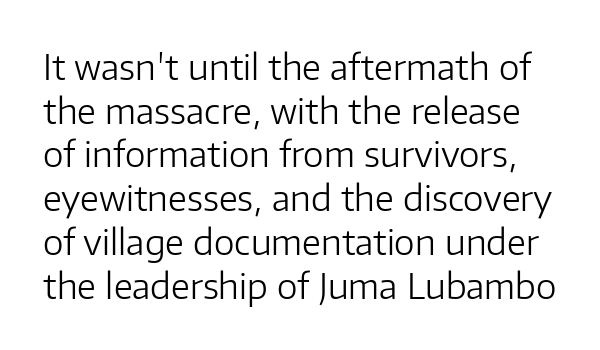
Q: Is the text bold? A: No.
Q: Is the text italic (slanted)? A: No, it is upright.
Q: Is the typeface a serif or a sans-serif typeface? A: Sans-serif.
Q: Is the text underlined? A: No.
Q: Is the spacing between letters normal or unusually wide? A: Normal.
Q: Is the spacing between lines tight, normal or loose? A: Normal.
Q: Width (condensed, normal, or wide)? A: Normal.
Q: Stroke contrast? A: Low.
Q: x-height? A: Medium.
Q: Monospaced? A: No.
